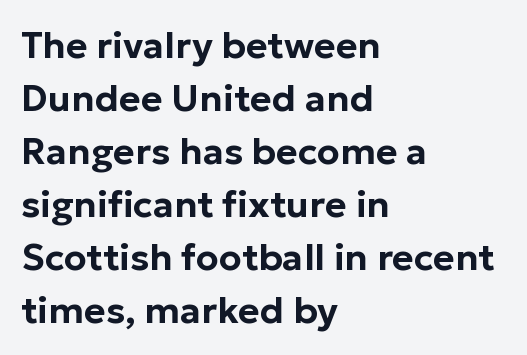
{"serif": "no", "italic": "no", "width": "normal", "stroke_contrast": "low", "x_height": "medium", "monospaced": "no", "underline": "no", "align": "left", "line_spacing": "normal", "line_spacing_ratio": 1.43, "letter_spacing": "normal", "letter_spacing_em": 0.0, "glyph_px": 37}
